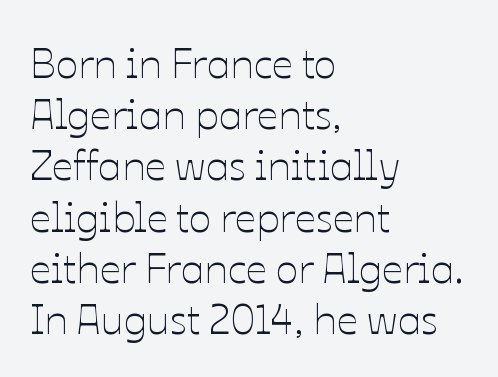
The glyphs are unaccompanied by any horizontal stroke below them. A light-to-regular cut is what we see here. Posture: upright roman. Compared with typical body copy, the letter spacing here is the same.
